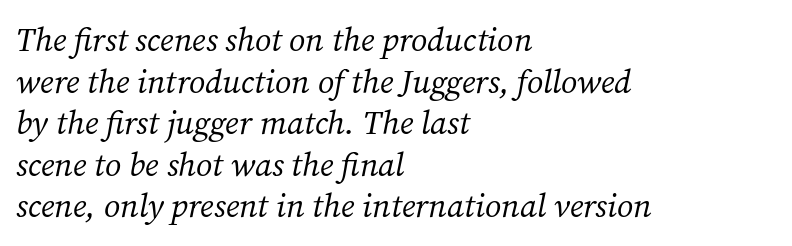
Letters have the restrained weight of plain body copy at most. A serif font was chosen for this passage. Characters follow at the spacing the type designer built in. Beneath every word, the page is bare. Is this a fixed-width face? No — the glyphs have proportional, varying widths. This sample is left-justified, so line endings fall wherever the words run out.
